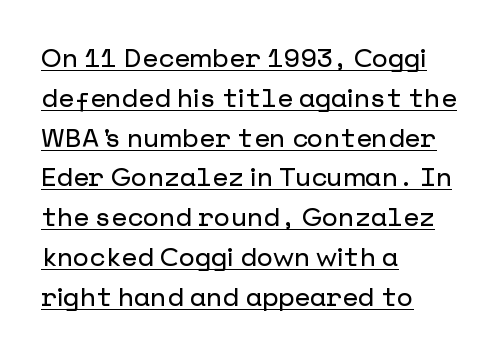
Like a heading marked for emphasis, these lines bear an underscore. Characters remain perfectly vertical along every line. The rendering uses a moderate line-height, typical for paragraphs. Honestly, the letter spacing is just normal — you wouldn't notice it. Reading down the block, your eye returns to a fixed left position each line.
